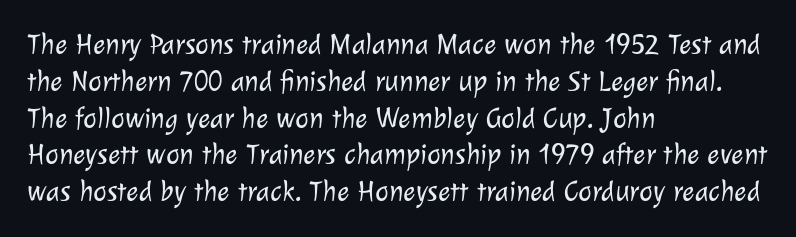
{"serif": "no", "bold": "no", "weight": "light", "width": "normal", "stroke_contrast": "low", "x_height": "medium", "monospaced": "no", "underline": "no", "align": "left", "line_spacing": "normal", "line_spacing_ratio": 1.27, "letter_spacing": "normal", "letter_spacing_em": 0.0, "glyph_px": 29}
